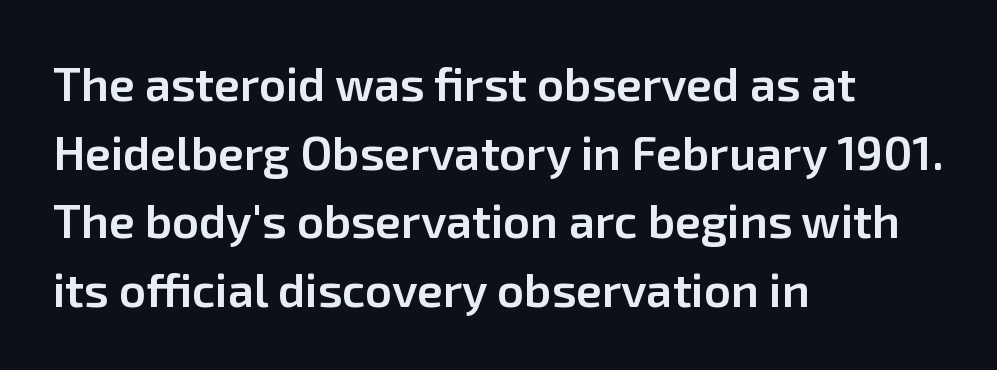
{"serif": "no", "italic": "no", "bold": "semi", "weight": "semibold", "width": "normal", "stroke_contrast": "low", "x_height": "medium", "monospaced": "no", "underline": "no", "align": "left", "line_spacing": "normal", "line_spacing_ratio": 1.46, "letter_spacing": "normal", "letter_spacing_em": 0.0, "glyph_px": 47}
